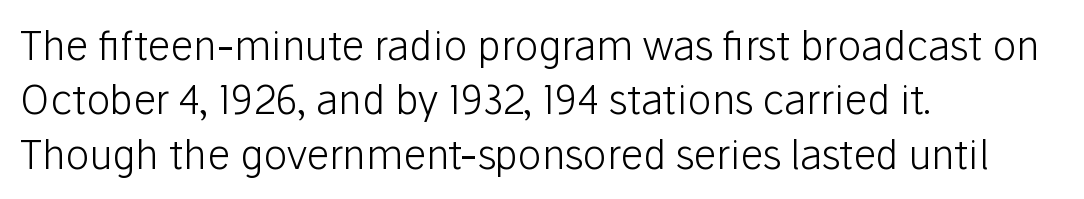
The image shows 40 px light sans-serif type, upright; set left-aligned, normal line spacing (1.36x), normal letter spacing, not underlined; low stroke contrast and a medium x-height.
